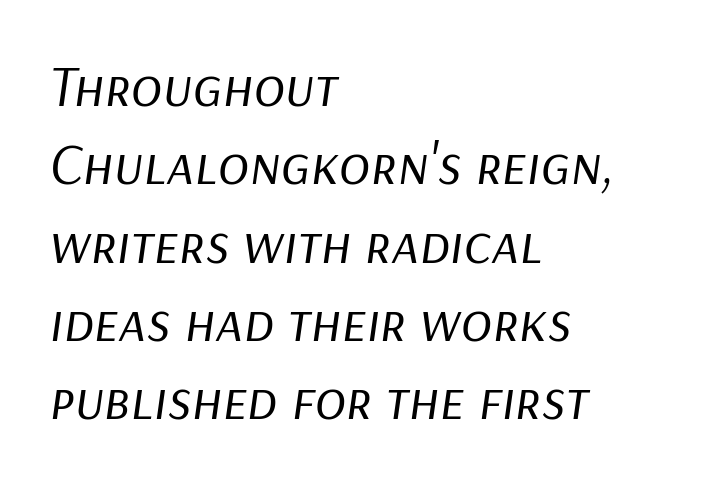
{"italic": "yes", "lean": "right", "slant_degrees": 9, "bold": "no", "weight": "regular", "width": "normal", "stroke_contrast": "low", "x_height": "medium", "monospaced": "no", "underline": "no", "align": "left", "line_spacing": "normal", "line_spacing_ratio": 1.35, "letter_spacing": "normal", "letter_spacing_em": 0.0, "glyph_px": 58}
